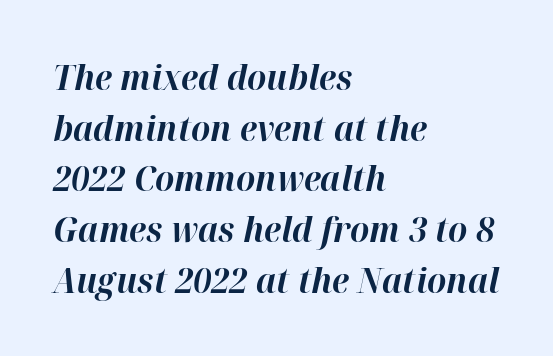
Q: Is the text bold? A: Yes.
Q: Is the text italic (slanted)? A: Yes, it leans right by about 12 degrees.
Q: Is the text underlined? A: No.
Q: How is the paragraph aligned? A: Left-aligned.
Q: Is the spacing between letters normal or unusually wide? A: Normal.
Q: Is the spacing between lines tight, normal or loose? A: Normal.
Q: Width (condensed, normal, or wide)? A: Normal.
Q: Stroke contrast? A: High.
Q: x-height? A: Medium.
Q: Monospaced? A: No.
